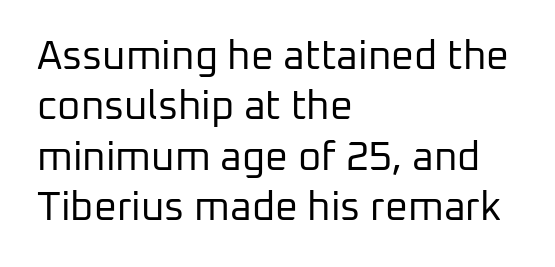
Q: Is the text bold? A: No.
Q: Is the text italic (slanted)? A: No, it is upright.
Q: Is the typeface a serif or a sans-serif typeface? A: Sans-serif.
Q: Is the text underlined? A: No.
Q: How is the paragraph aligned? A: Left-aligned.
Q: Is the spacing between letters normal or unusually wide? A: Normal.
Q: Is the spacing between lines tight, normal or loose? A: Normal.
Q: Width (condensed, normal, or wide)? A: Normal.
Q: Stroke contrast? A: Low.
Q: x-height? A: Medium.
Q: Monospaced? A: No.
